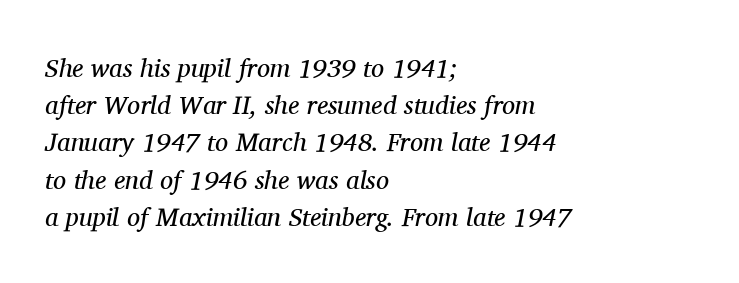
Evenly set lines give the paragraph a standard silhouette. The strokes are not fattened; the text isn't bold. Style check: oblique. Notice how the passage keeps a crisp vertical edge on the left only. The area under the type is left untouched. Look at the tracking — it's just the regular setting, nothing added.
